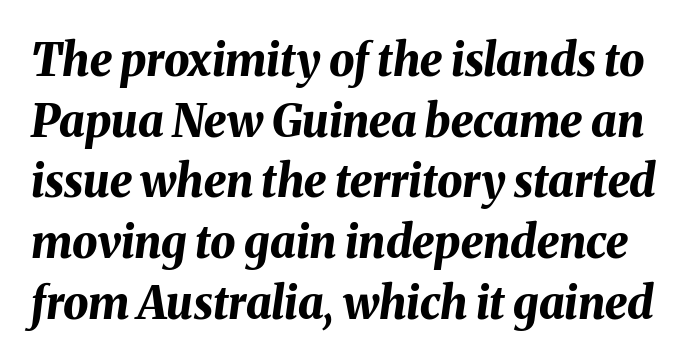
The image shows 45 px bold type, italic (leaning right); set normal line spacing (1.35x), normal letter spacing, not underlined; medium stroke contrast and a medium x-height.
